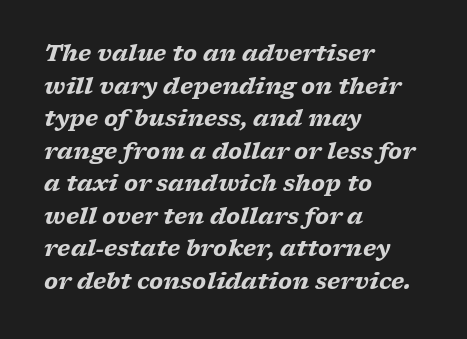
The font's italic variant was chosen for this text. Compared with an ordinary text face, these strokes are far heavier — a full bold. Regular leading. The lines are quadded left.
